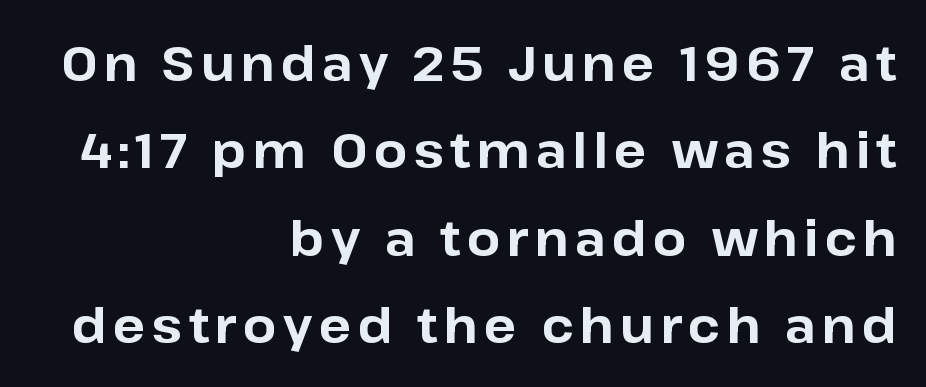
{"serif": "no", "italic": "no", "bold": "yes", "weight": "bold", "width": "normal", "stroke_contrast": "low", "x_height": "medium", "monospaced": "no", "underline": "no", "align": "right", "line_spacing_ratio": 1.82, "glyph_px": 48}
